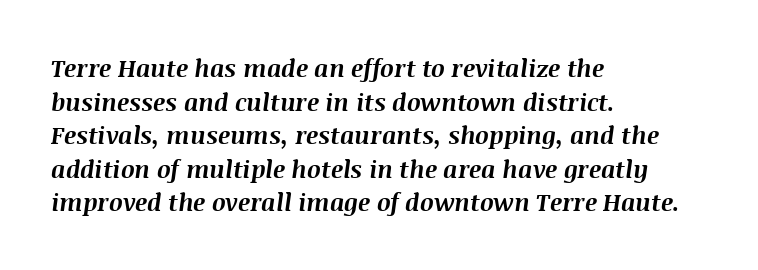
This sample uses plain, unmodified letter spacing. This rendering uses left alignment, leaving the right contour irregular. Decoration check: the copy has no underline. This sample keeps an unexceptional amount of space between lines.
